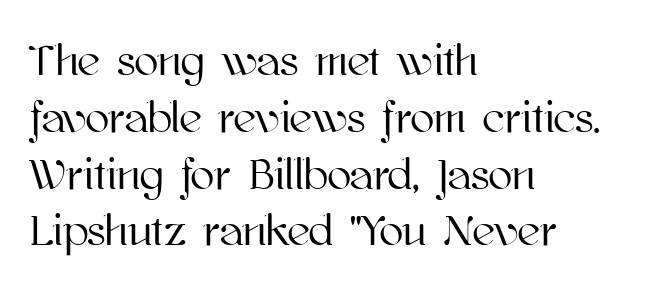
The image shows 44 px text type, upright; set left-aligned, normal line spacing (1.29x), normal letter spacing, not underlined; high stroke contrast and a medium x-height.
